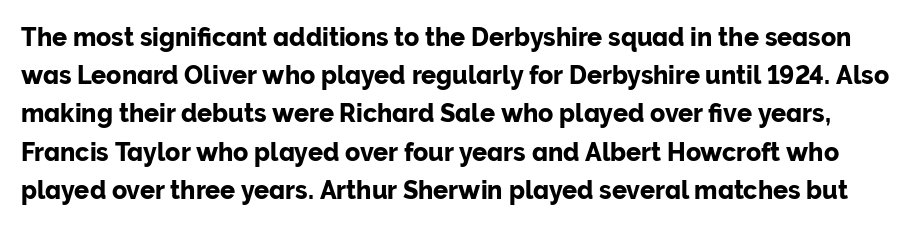
The image shows 25 px text type, upright; set normal line spacing (1.53x), normal letter spacing, not underlined.
